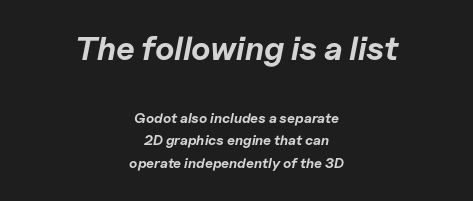
Q: Is the text bold? A: Yes.
Q: Is the text italic (slanted)? A: Yes, it leans right by about 11 degrees.
Q: Is the text underlined? A: No.
Q: How is the paragraph aligned? A: Centered.
Q: Is the spacing between letters normal or unusually wide? A: Normal.
Q: Is the spacing between lines tight, normal or loose? A: Normal.
Q: Which block of text is set in a larger size, the first (top) or the second (bottom)? A: The first (top) one.
Q: Width (condensed, normal, or wide)? A: Normal.
Q: Stroke contrast? A: Low.
Q: x-height? A: Medium.
Q: Monospaced? A: No.
